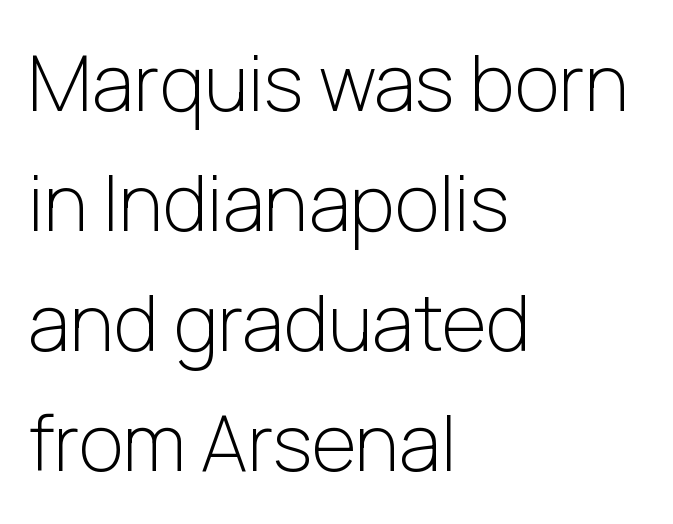
Q: Is the text bold? A: No.
Q: Is the text italic (slanted)? A: No, it is upright.
Q: Is the typeface a serif or a sans-serif typeface? A: Sans-serif.
Q: Is the text underlined? A: No.
Q: How is the paragraph aligned? A: Left-aligned.
Q: Is the spacing between letters normal or unusually wide? A: Normal.
Q: Is the spacing between lines tight, normal or loose? A: Normal.
Q: Width (condensed, normal, or wide)? A: Normal.
Q: Stroke contrast? A: Low.
Q: x-height? A: Medium.
Q: Monospaced? A: No.
